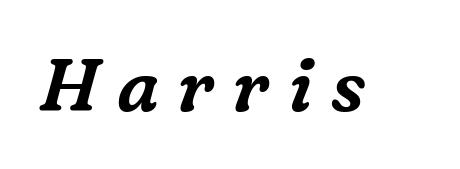
Q: Is the text italic (slanted)? A: Yes, it leans right by about 16 degrees.
Q: Is the typeface a serif or a sans-serif typeface? A: Serif.
Q: Is the text underlined? A: No.
Q: Is the spacing between letters normal or unusually wide? A: Unusually wide.
Q: Width (condensed, normal, or wide)? A: Normal.
Q: Stroke contrast? A: Medium.
Q: x-height? A: Medium.
Q: Monospaced? A: No.
